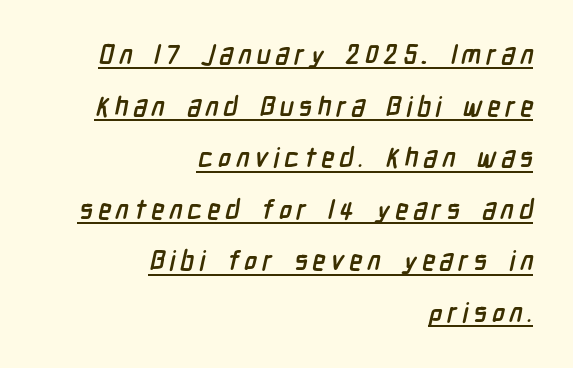
Visually the block forms a straight wall on the right and a jagged coastline on the left. These characters rest on top of a visible drawn line. I'd describe the lettering as bold — thick and assertive. Interline gaps are noticeably wide in this sample.
